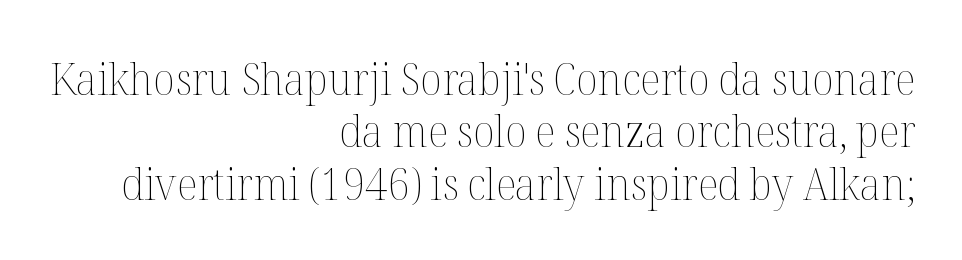
Q: Is the text bold? A: No.
Q: Is the text italic (slanted)? A: No, it is upright.
Q: Is the text underlined? A: No.
Q: How is the paragraph aligned? A: Right-aligned.
Q: Is the spacing between letters normal or unusually wide? A: Normal.
Q: Width (condensed, normal, or wide)? A: Normal.
Q: Stroke contrast? A: Medium.
Q: x-height? A: Medium.
Q: Monospaced? A: No.
